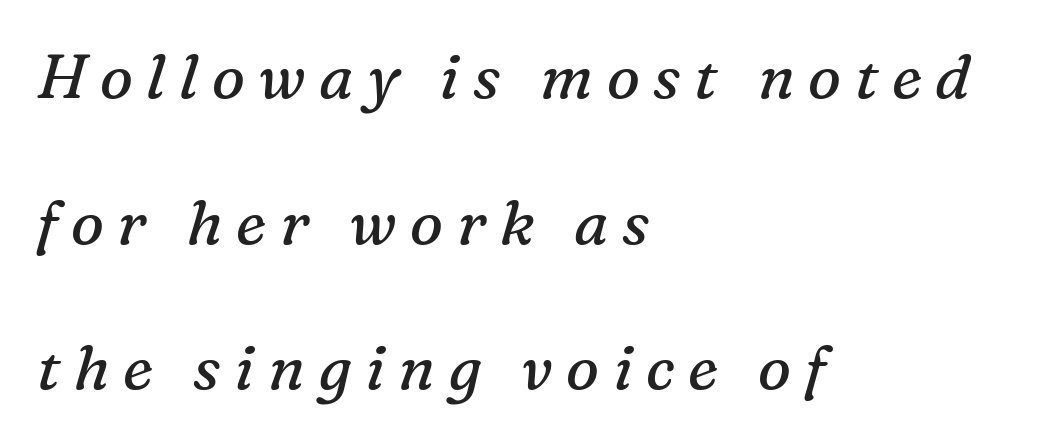
{"serif": "yes", "italic": "yes", "lean": "right", "slant_degrees": 16, "bold": "no", "weight": "regular", "width": "normal", "stroke_contrast": "medium", "x_height": "medium", "monospaced": "no", "underline": "no", "align": "left", "line_spacing": "loose", "line_spacing_ratio": 2.35, "letter_spacing": "wide", "letter_spacing_em": 0.22, "glyph_px": 62}
